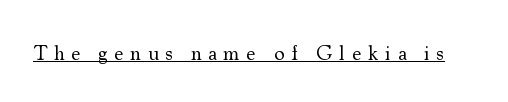
Q: Is the text bold? A: No.
Q: Is the text italic (slanted)? A: No, it is upright.
Q: Is the text underlined? A: Yes.
Q: Is the spacing between letters normal or unusually wide? A: Unusually wide.
